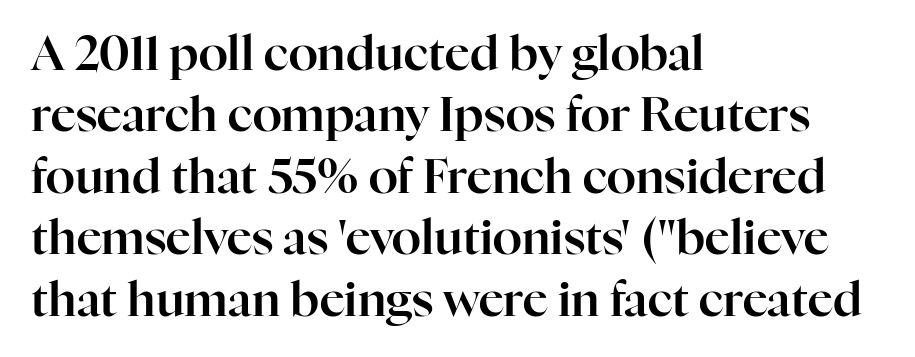
The image shows 48 px serif type, upright; set left-aligned, normal line spacing (1.28x), normal letter spacing, not underlined; high stroke contrast and a medium x-height.
